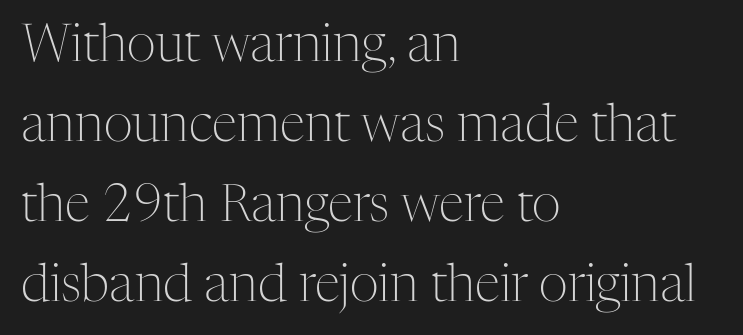
The image shows 51 px light serif type, upright; set left-aligned, normal line spacing (1.57x), normal letter spacing, not underlined; medium stroke contrast and a medium x-height.
